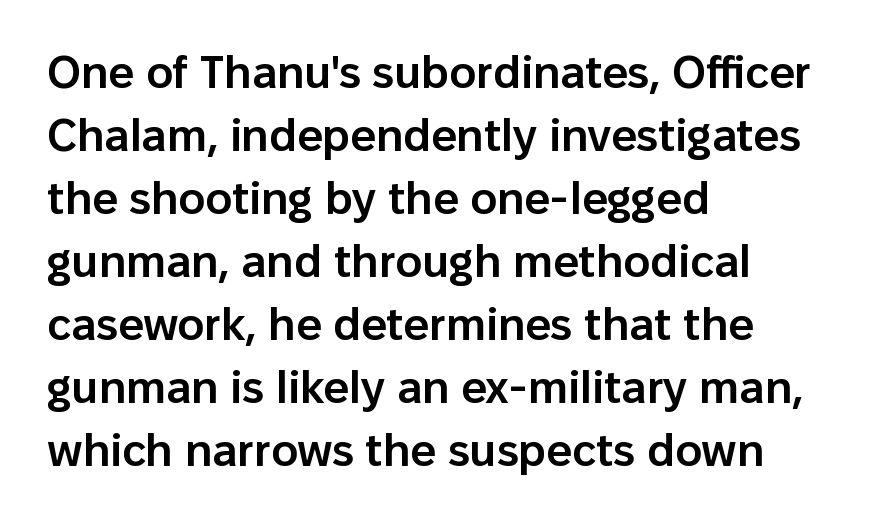
Q: Is the text bold? A: Semi-bold.
Q: Is the text italic (slanted)? A: No, it is upright.
Q: Is the typeface a serif or a sans-serif typeface? A: Sans-serif.
Q: Is the text underlined? A: No.
Q: How is the paragraph aligned? A: Left-aligned.
Q: Is the spacing between letters normal or unusually wide? A: Normal.
Q: Is the spacing between lines tight, normal or loose? A: Normal.
Q: Width (condensed, normal, or wide)? A: Normal.
Q: Stroke contrast? A: Low.
Q: x-height? A: Medium.
Q: Monospaced? A: No.
